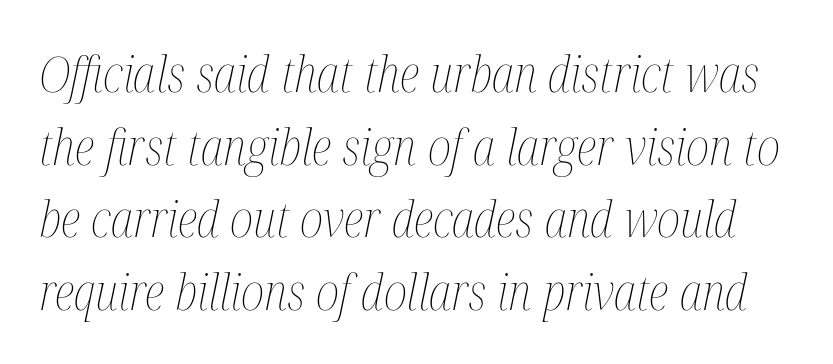
The image shows 49 px thin, condensed type, italic (leaning right); set normal line spacing (1.48x), normal letter spacing, not underlined; medium stroke contrast and a medium x-height.
